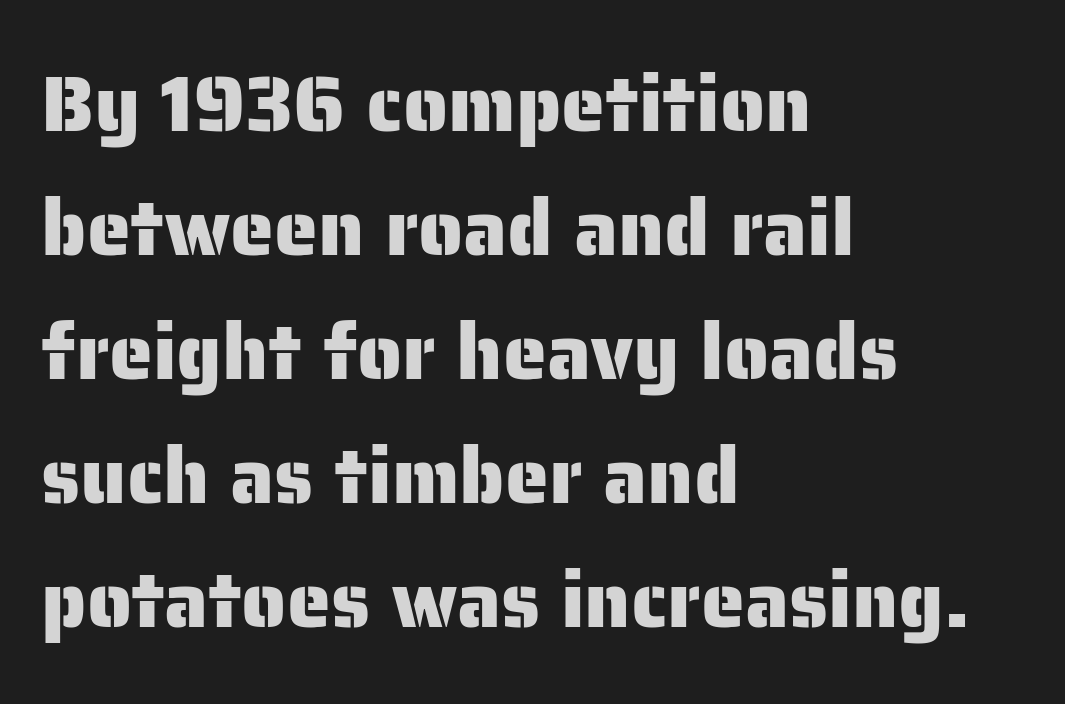
Is the letter spacing exaggerated? No — it looks like the ordinary default. If you drew a ruler down the left edge, every line would touch it. No feet cap the strokes, marking this as sans-serif type. Regarding leading, the lines here are spaced in the standard way. No italicization has been applied; the sample stays upright. Each row of text sits above clean, open space.
